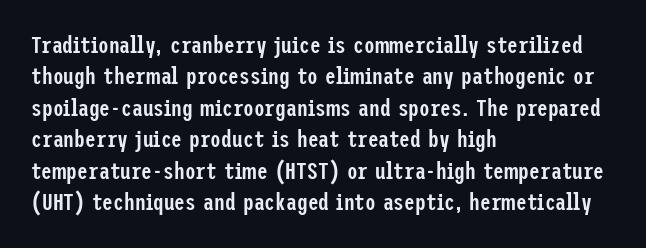
The image shows 24 px text type, upright; set left-aligned, normal line spacing (1.31x), normal letter spacing, not underlined.
